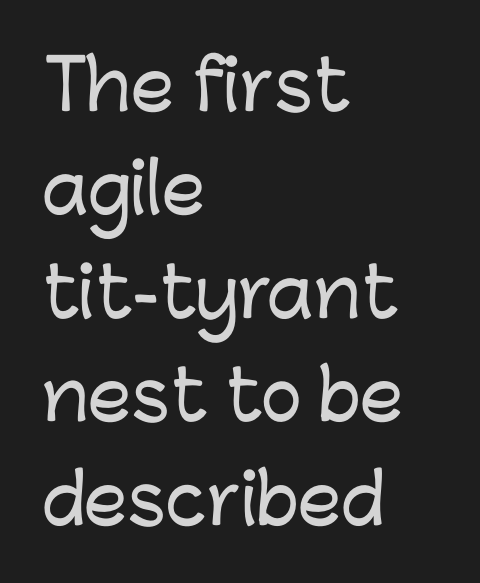
{"serif": "no", "italic": "no", "width": "normal", "stroke_contrast": "low", "x_height": "medium", "monospaced": "no", "underline": "no", "align": "left", "line_spacing": "normal", "line_spacing_ratio": 1.5, "letter_spacing": "normal", "letter_spacing_em": 0.0, "glyph_px": 69}
